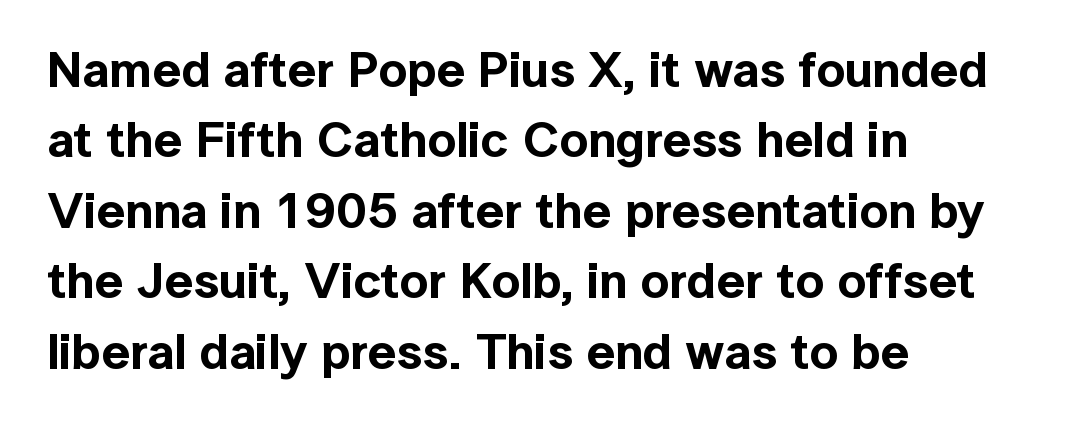
The image shows 50 px sans-serif type, upright; set left-aligned, normal line spacing (1.41x), normal letter spacing, not underlined; a medium x-height.
